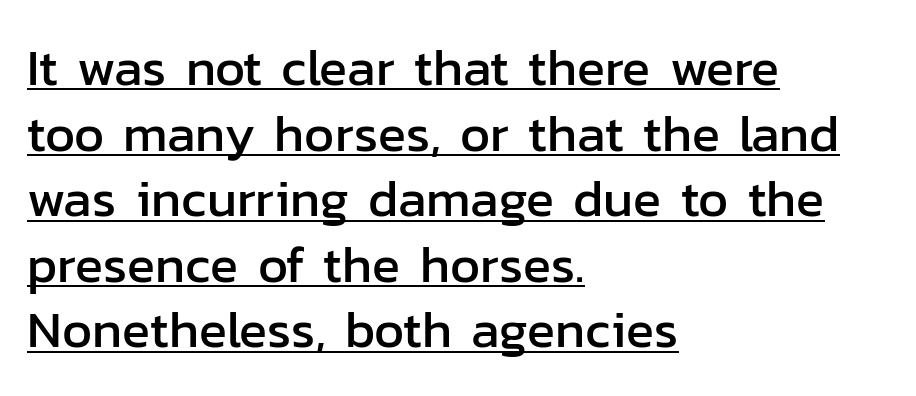
You could call the tracking neutral — neither tight nor loose. Nope, no serifs anywhere on these letters. Notice how the passage keeps a crisp vertical edge on the left only. No italicization has been applied; the sample stays upright.
